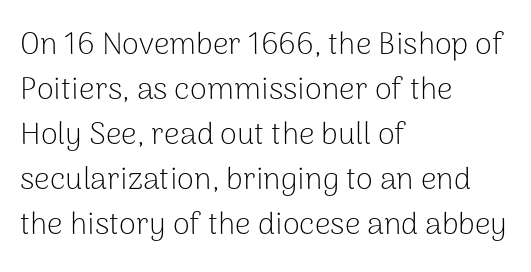
{"serif": "no", "italic": "no", "bold": "no", "weight": "light", "width": "normal", "stroke_contrast": "low", "x_height": "medium", "monospaced": "no", "underline": "no", "align": "left", "line_spacing": "normal", "line_spacing_ratio": 1.45, "letter_spacing": "normal", "letter_spacing_em": 0.0, "glyph_px": 31}
